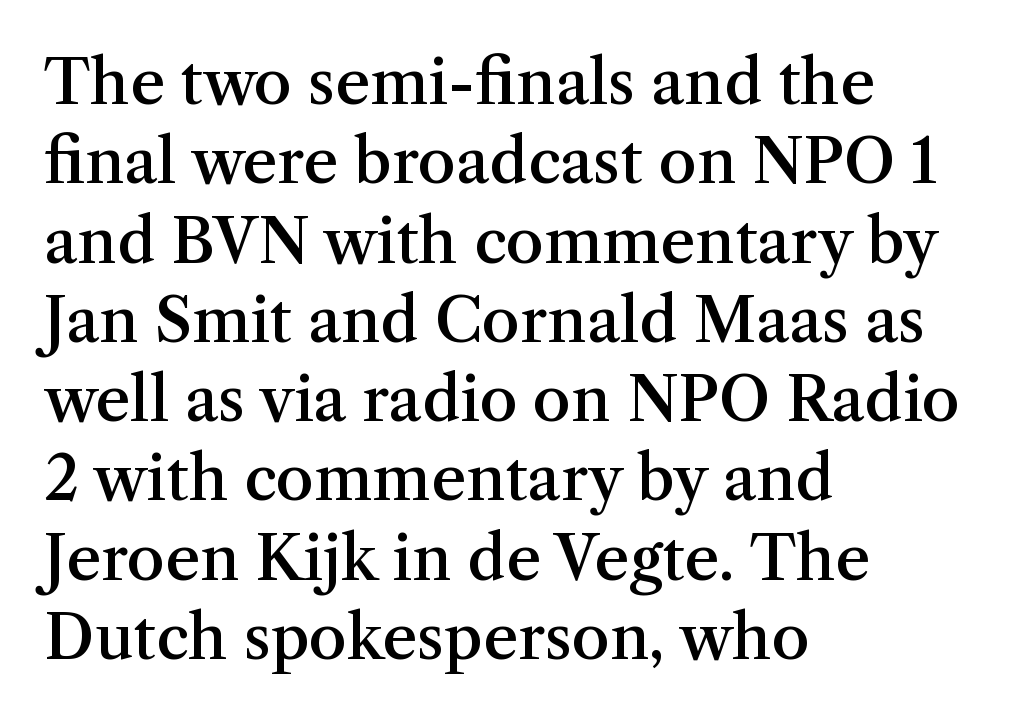
Quick note: underline off. This sample keeps an unexceptional amount of space between lines. The tracking reads as untouched default to a designer's eye. Character widths vary here, with narrow letters taking less room than wide ones. Emphasis by weight is partial: semibold.
